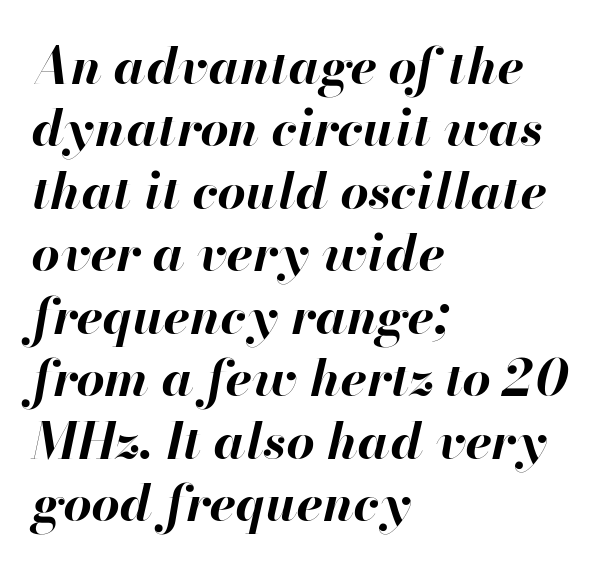
Q: Is the text bold? A: Yes.
Q: Is the text italic (slanted)? A: Yes, it leans right by about 13 degrees.
Q: Is the text underlined? A: No.
Q: How is the paragraph aligned? A: Left-aligned.
Q: Is the spacing between letters normal or unusually wide? A: Normal.
Q: Is the spacing between lines tight, normal or loose? A: Normal.
Q: Width (condensed, normal, or wide)? A: Normal.
Q: Stroke contrast? A: High.
Q: x-height? A: Small.
Q: Monospaced? A: No.
